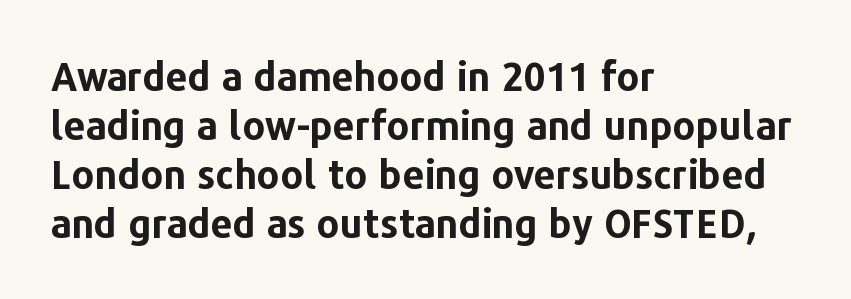
{"serif": "no", "italic": "no", "bold": "yes", "weight": "bold", "width": "normal", "stroke_contrast": "low", "x_height": "medium", "monospaced": "no", "underline": "no", "align": "left", "line_spacing": "normal", "line_spacing_ratio": 1.26, "letter_spacing": "normal", "letter_spacing_em": 0.0, "glyph_px": 39}
